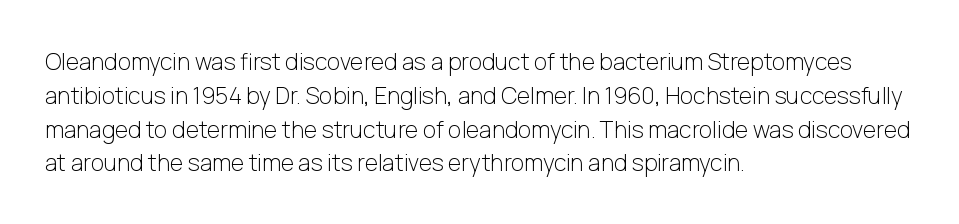
{"italic": "no", "bold": "no", "underline": "no", "align": "left", "line_spacing": "normal", "line_spacing_ratio": 1.47, "letter_spacing": "normal", "letter_spacing_em": 0.0, "glyph_px": 23}
